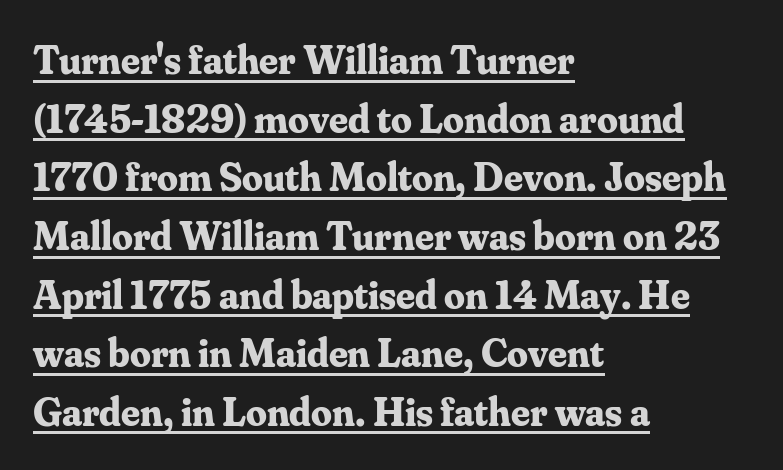
{"serif": "yes", "italic": "no", "bold": "yes", "weight": "bold", "width": "normal", "stroke_contrast": "medium", "x_height": "small", "monospaced": "no", "underline": "yes", "align": "left", "line_spacing": "normal", "line_spacing_ratio": 1.43, "letter_spacing": "normal", "letter_spacing_em": 0.0, "glyph_px": 41}
